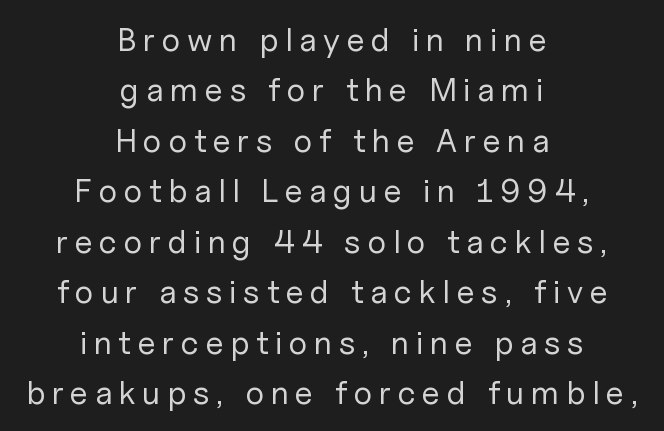
Here the designer chose a conventional face with non-uniform glyph widths. The type family on display is of the sans-serif kind. Honestly, the letter spacing is so wide it's the main thing you notice. Descenders are the only things crossing below the line. The weight would be labelled regular, book, light, or lighter still. These lines were composed using upright roman letters.
